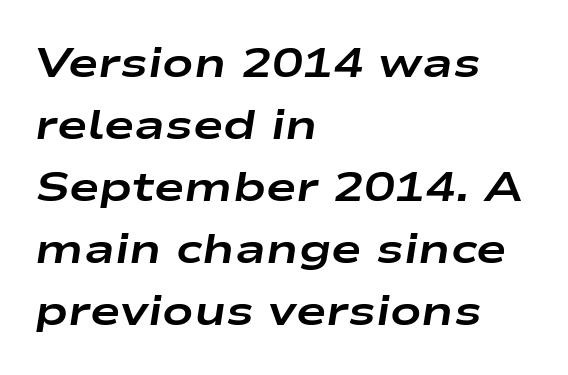
Q: Is the text bold? A: Yes.
Q: Is the text italic (slanted)? A: Yes, it leans right by about 9 degrees.
Q: Is the text underlined? A: No.
Q: How is the paragraph aligned? A: Left-aligned.
Q: Is the spacing between letters normal or unusually wide? A: Normal.
Q: Is the spacing between lines tight, normal or loose? A: Normal.
Q: Width (condensed, normal, or wide)? A: Wide.
Q: Stroke contrast? A: Low.
Q: x-height? A: Medium.
Q: Monospaced? A: No.
